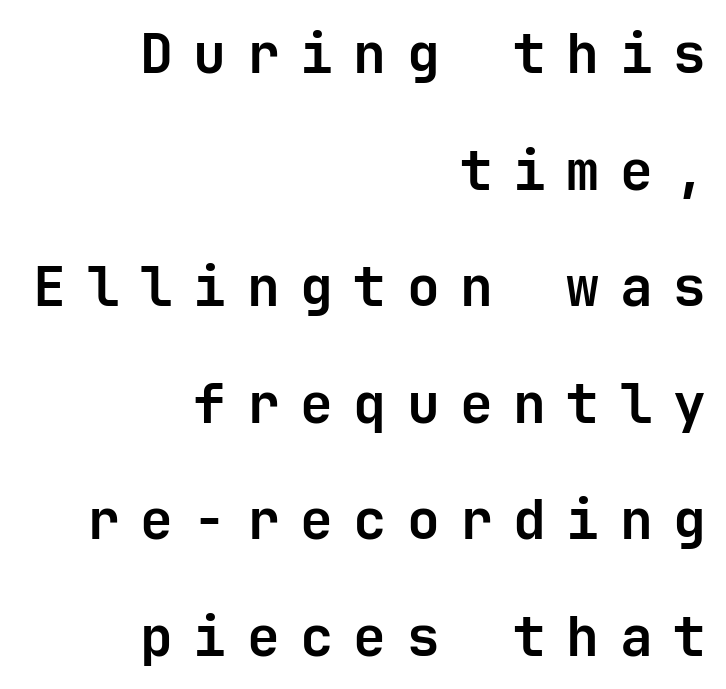
Nobody drew a line under any word here. Is the block centered? No — it sits flush against the right margin. Is there any slant? The stems are plumb. Baseline-to-baseline distance is far greater than the letter height.
